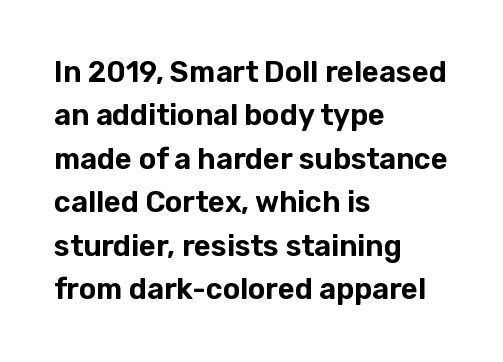
Q: Is the text italic (slanted)? A: No, it is upright.
Q: Is the typeface a serif or a sans-serif typeface? A: Sans-serif.
Q: Is the text underlined? A: No.
Q: How is the paragraph aligned? A: Left-aligned.
Q: Is the spacing between letters normal or unusually wide? A: Normal.
Q: Is the spacing between lines tight, normal or loose? A: Normal.
Q: Width (condensed, normal, or wide)? A: Normal.
Q: Stroke contrast? A: Low.
Q: x-height? A: Medium.
Q: Monospaced? A: No.
